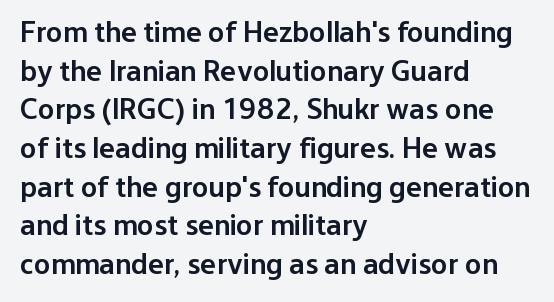
Q: Is the text bold? A: Semi-bold.
Q: Is the text italic (slanted)? A: No, it is upright.
Q: Is the typeface a serif or a sans-serif typeface? A: Sans-serif.
Q: Is the text underlined? A: No.
Q: How is the paragraph aligned? A: Left-aligned.
Q: Is the spacing between letters normal or unusually wide? A: Normal.
Q: Is the spacing between lines tight, normal or loose? A: Normal.
Q: Width (condensed, normal, or wide)? A: Normal.
Q: Stroke contrast? A: Low.
Q: x-height? A: Medium.
Q: Monospaced? A: No.
